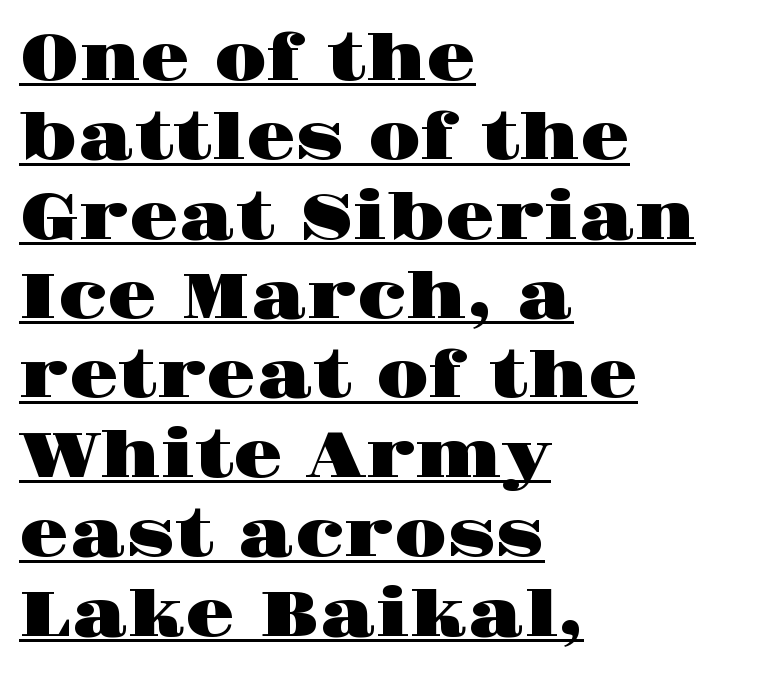
{"serif": "yes", "italic": "no", "width": "wide", "stroke_contrast": "high", "x_height": "large", "monospaced": "no", "underline": "yes", "align": "left", "line_spacing_ratio": 1.24, "letter_spacing": "normal", "letter_spacing_em": 0.0, "glyph_px": 64}
